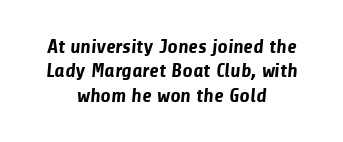
The face used here has the dense, thick strokes of a bold. The line texture is even and compact thanks to regular tracking. The zone under the glyphs is completely vacant. The text block is weighted toward neither margin, spreading evenly from the middle.
